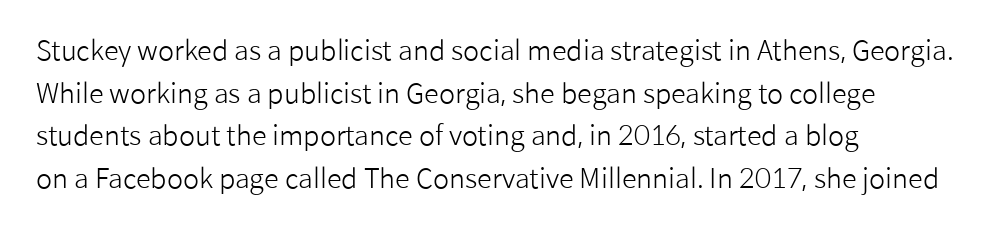
Q: Is the text bold? A: No.
Q: Is the text italic (slanted)? A: No, it is upright.
Q: Is the text underlined? A: No.
Q: How is the paragraph aligned? A: Left-aligned.
Q: Is the spacing between letters normal or unusually wide? A: Normal.
Q: Is the spacing between lines tight, normal or loose? A: Normal.
